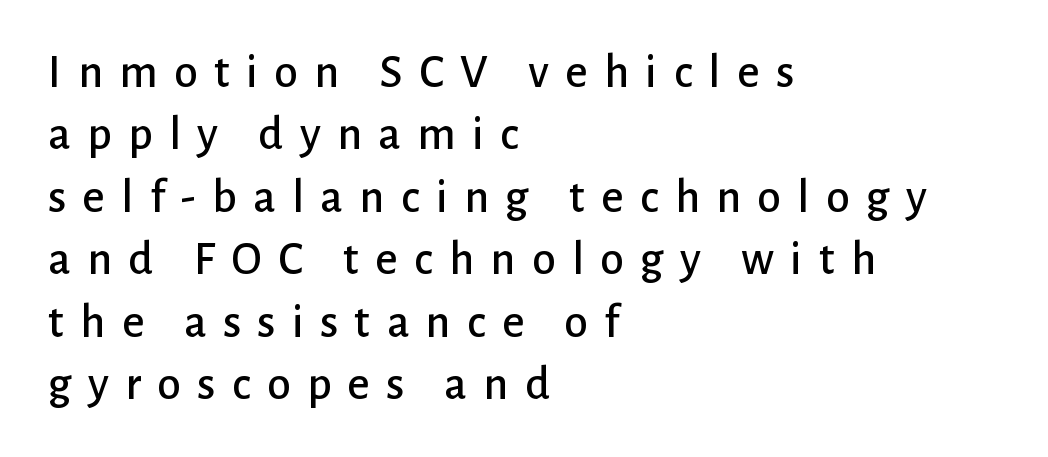
Q: Is the text italic (slanted)? A: No, it is upright.
Q: Is the typeface a serif or a sans-serif typeface? A: Sans-serif.
Q: Is the text underlined? A: No.
Q: How is the paragraph aligned? A: Left-aligned.
Q: Is the spacing between letters normal or unusually wide? A: Unusually wide.
Q: Is the spacing between lines tight, normal or loose? A: Normal.
Q: Width (condensed, normal, or wide)? A: Normal.
Q: Stroke contrast? A: Low.
Q: x-height? A: Medium.
Q: Monospaced? A: No.
